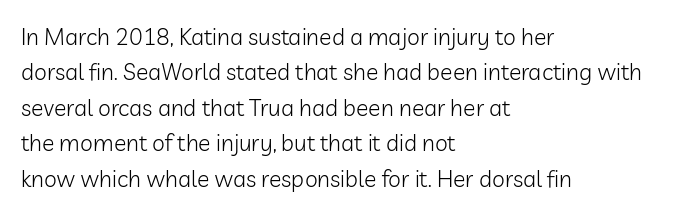
The image shows 23 px text type, upright; set left-aligned, normal line spacing (1.54x), normal letter spacing, not underlined.
